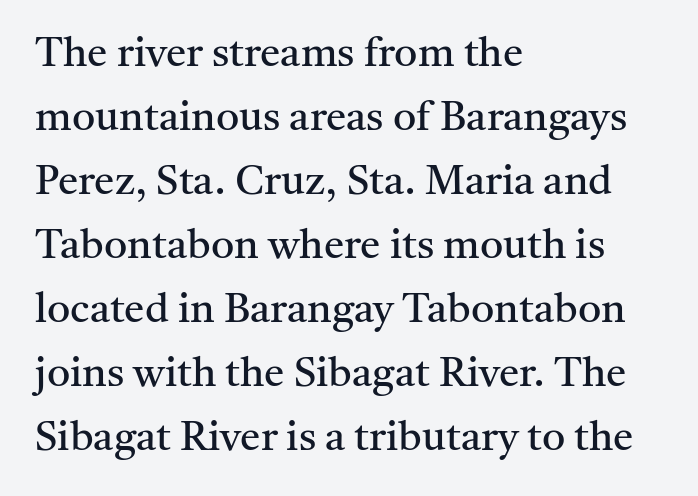
{"serif": "yes", "italic": "no", "bold": "no", "weight": "regular", "width": "normal", "stroke_contrast": "medium", "x_height": "medium", "monospaced": "no", "underline": "no", "align": "left", "line_spacing": "normal", "line_spacing_ratio": 1.56, "letter_spacing": "normal", "letter_spacing_em": 0.0, "glyph_px": 41}
